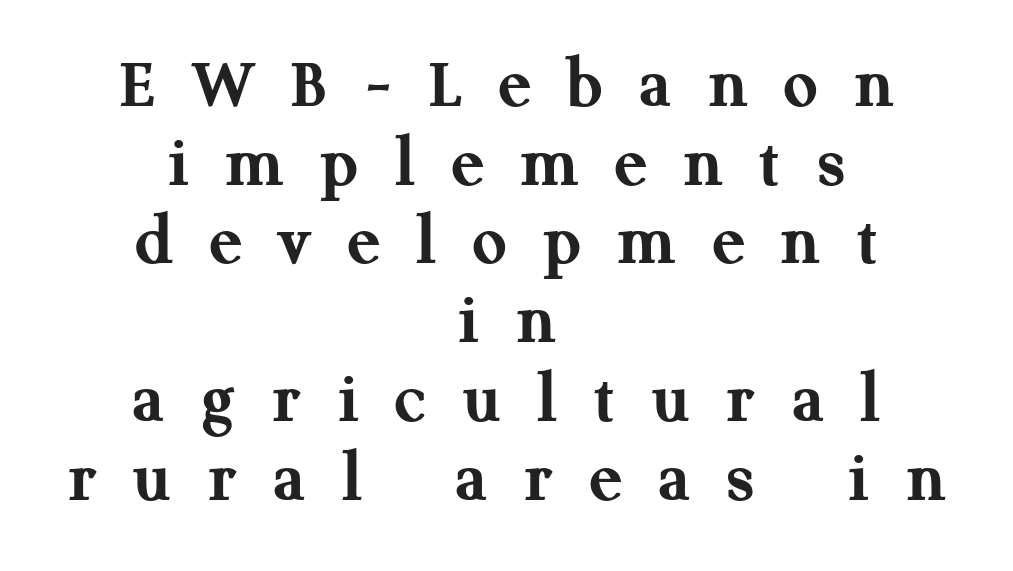
The glyphs have the mass of a bold cut. You can tell from the footed stems that serif type was used. These lines are rendered in a variable-pitch font. Typeset on center — no edge is straight.
